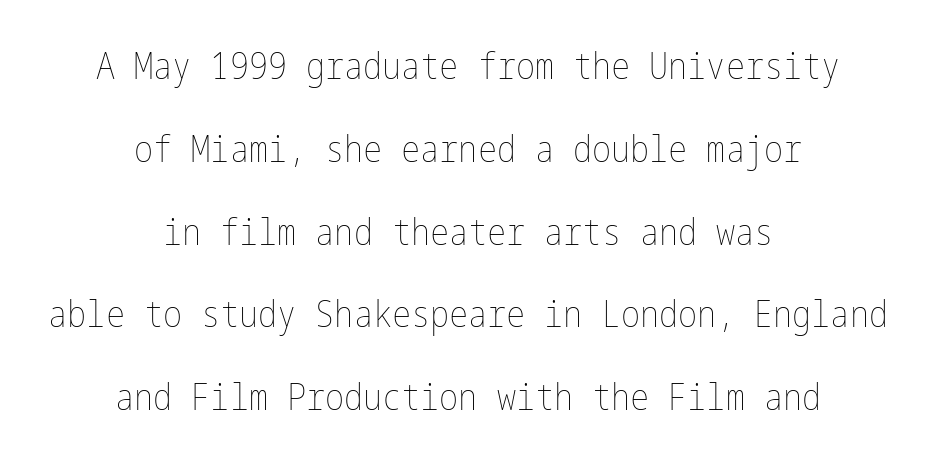
A typesetter would mark this as roman, not italic. Descenders are the only things crossing below the line. One glance says open: line gaps are wider than usual. The typeface has the unassuming heft of standard copy or less. The tracking reads as untouched default to a designer's eye.
